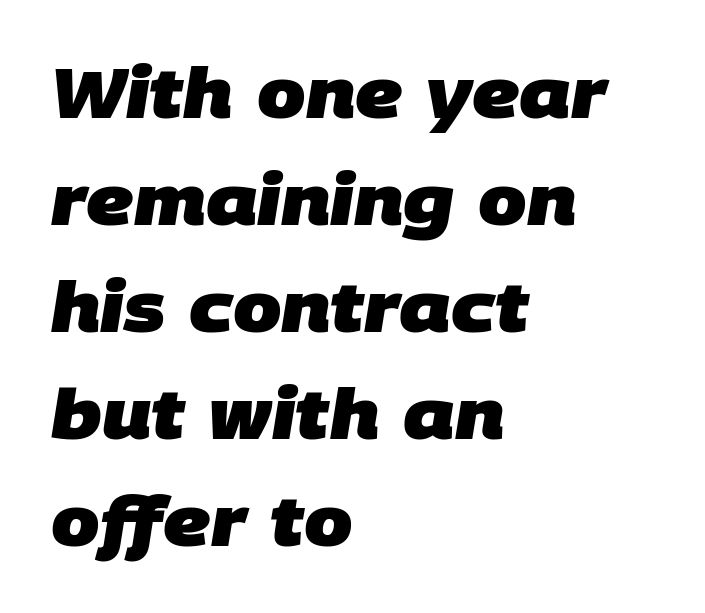
Q: Is the text bold? A: Yes.
Q: Is the typeface a serif or a sans-serif typeface? A: Sans-serif.
Q: Is the text underlined? A: No.
Q: How is the paragraph aligned? A: Left-aligned.
Q: Is the spacing between letters normal or unusually wide? A: Normal.
Q: Is the spacing between lines tight, normal or loose? A: Normal.
Q: Width (condensed, normal, or wide)? A: Normal.
Q: Stroke contrast? A: Low.
Q: x-height? A: Large.
Q: Monospaced? A: No.
